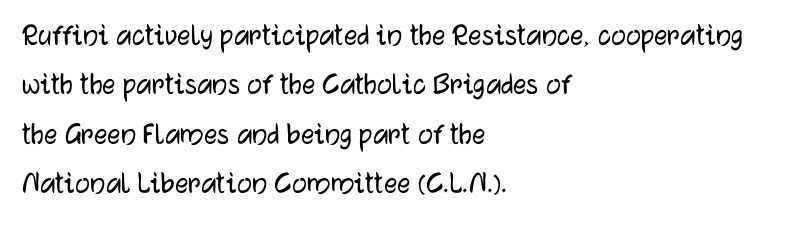
The image shows 33 px sans-serif type, upright; set left-aligned, normal line spacing (1.5x), normal letter spacing, not underlined; low stroke contrast and a medium x-height.
